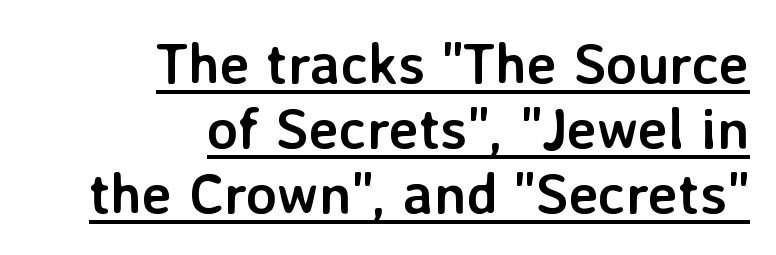
Q: Is the text bold? A: Yes.
Q: Is the text italic (slanted)? A: No, it is upright.
Q: Is the typeface a serif or a sans-serif typeface? A: Sans-serif.
Q: Is the text underlined? A: Yes.
Q: How is the paragraph aligned? A: Right-aligned.
Q: Is the spacing between letters normal or unusually wide? A: Normal.
Q: Is the spacing between lines tight, normal or loose? A: Tight.
Q: Width (condensed, normal, or wide)? A: Normal.
Q: Stroke contrast? A: Low.
Q: x-height? A: Medium.
Q: Monospaced? A: No.
